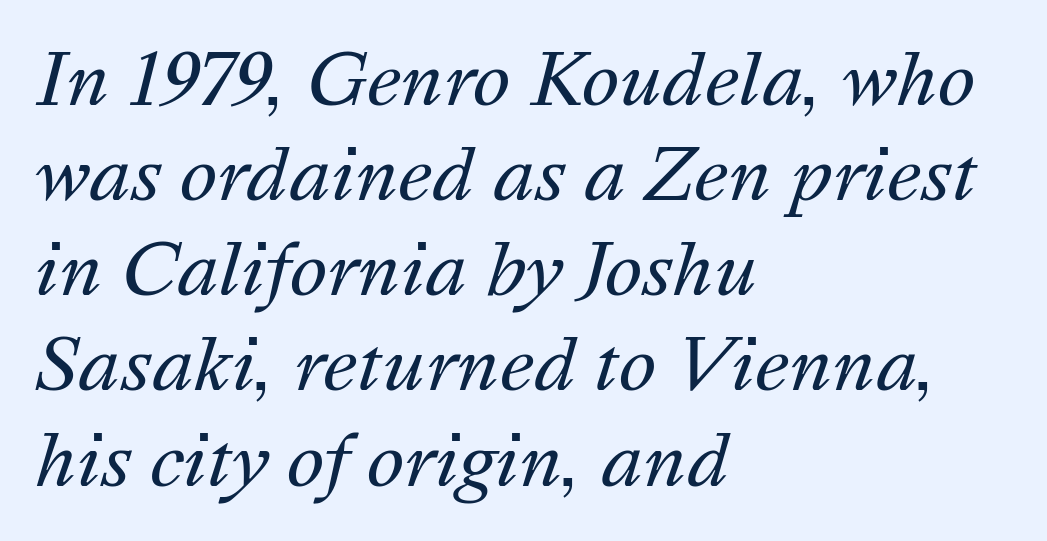
Each new line begins a customary step beneath the previous one. A typesetter would call this proportional, since set widths differ per character. The setting favours the left margin, as ordinary paragraphs usually do. Spacing between characters is what you'd get straight out of the box. The baseline area is clear.
